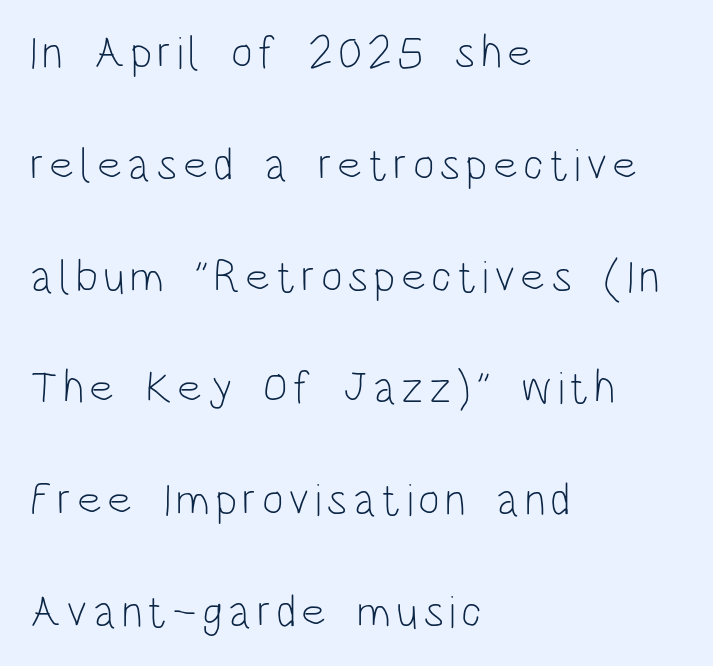
Q: Is the text bold? A: No.
Q: Is the text italic (slanted)? A: No, it is upright.
Q: Is the typeface a serif or a sans-serif typeface? A: Sans-serif.
Q: Is the text underlined? A: No.
Q: How is the paragraph aligned? A: Left-aligned.
Q: Is the spacing between lines tight, normal or loose? A: Loose.
Q: Width (condensed, normal, or wide)? A: Condensed.
Q: Stroke contrast? A: Low.
Q: x-height? A: Large.
Q: Monospaced? A: No.
